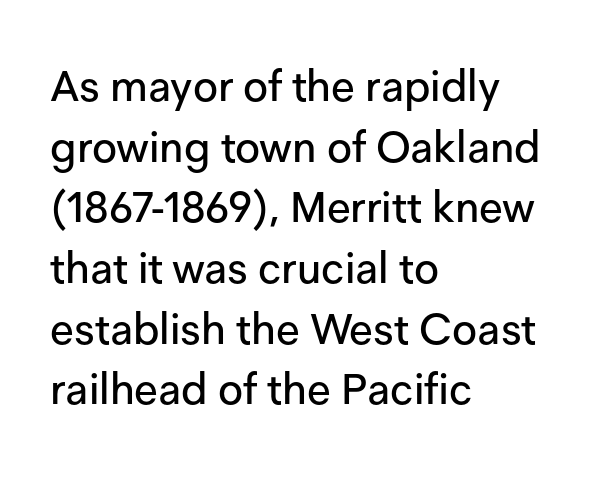
{"serif": "no", "italic": "no", "width": "normal", "stroke_contrast": "low", "x_height": "medium", "monospaced": "no", "underline": "no", "align": "left", "line_spacing": "normal", "line_spacing_ratio": 1.41, "letter_spacing": "normal", "letter_spacing_em": 0.0, "glyph_px": 43}
